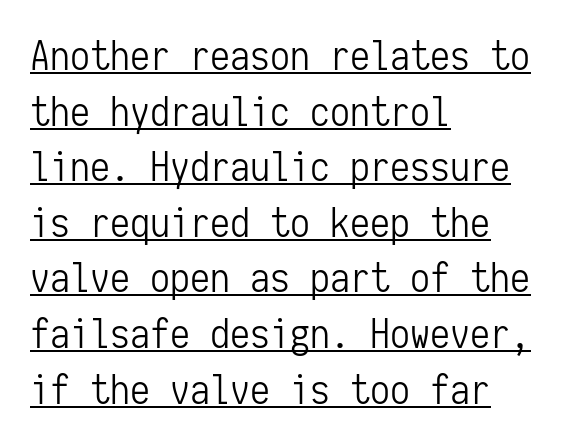
Q: Is the text bold? A: No.
Q: Is the text italic (slanted)? A: No, it is upright.
Q: Is the typeface a serif or a sans-serif typeface? A: Sans-serif.
Q: Is the text underlined? A: Yes.
Q: How is the paragraph aligned? A: Left-aligned.
Q: Is the spacing between letters normal or unusually wide? A: Normal.
Q: Is the spacing between lines tight, normal or loose? A: Normal.
Q: Width (condensed, normal, or wide)? A: Condensed.
Q: Stroke contrast? A: Low.
Q: x-height? A: Medium.
Q: Monospaced? A: Yes.
